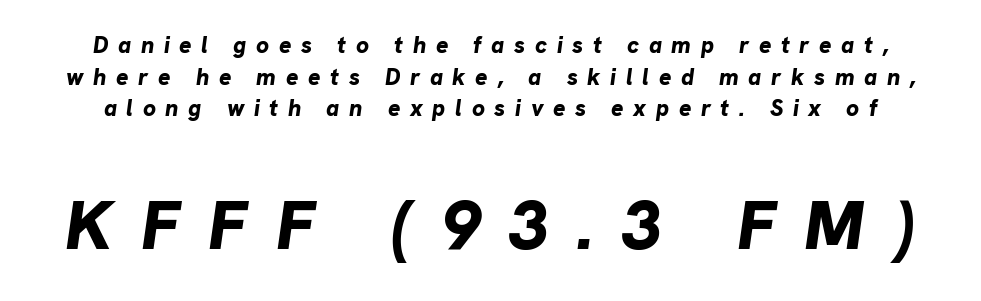
The image shows 69 px bold type, italic (leaning right); set normal line spacing (1.38x), unusually wide letter spacing (+0.42 em), not underlined; the second (bottom) block is 3.0x larger; low stroke contrast and a medium x-height.
